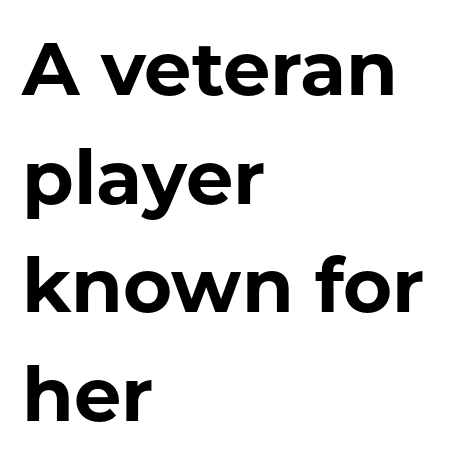
The designer left line spacing at the default. Decoration check: the copy has no underline. The face used here is rendered with its standard letterfit. One-word summary of the alignment: left.
